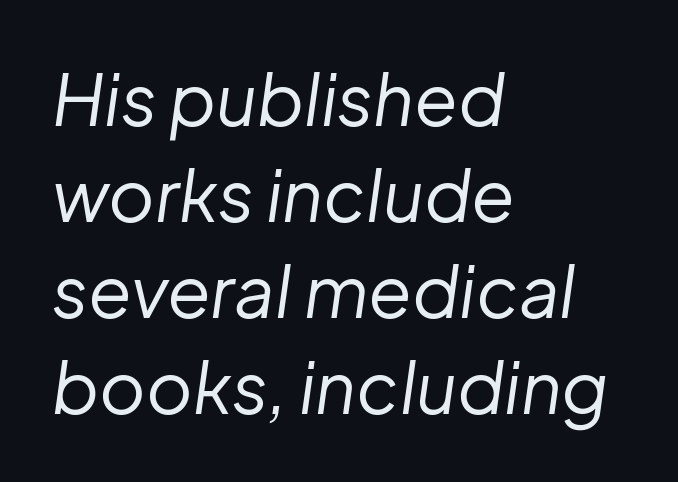
Default kerning and tracking; the words read as compact shapes. Any mark beneath the type? The region is blank. A normal amount of white space separates one row of letters from the next. Ink coverage per letter is moderate at most.
